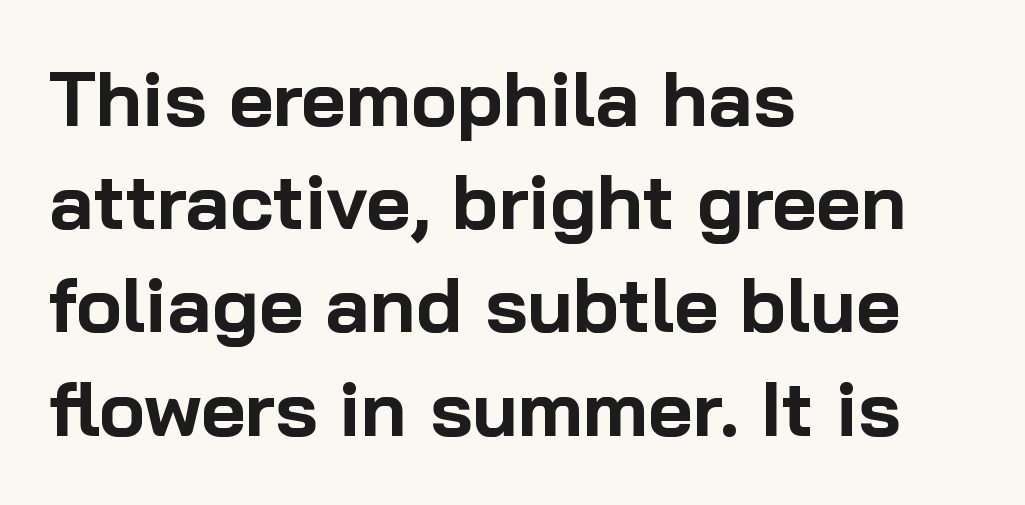
{"serif": "no", "italic": "no", "bold": "yes", "weight": "bold", "width": "normal", "stroke_contrast": "low", "x_height": "medium", "monospaced": "no", "underline": "no", "align": "left", "line_spacing": "normal", "line_spacing_ratio": 1.34, "letter_spacing": "normal", "letter_spacing_em": 0.0, "glyph_px": 77}
